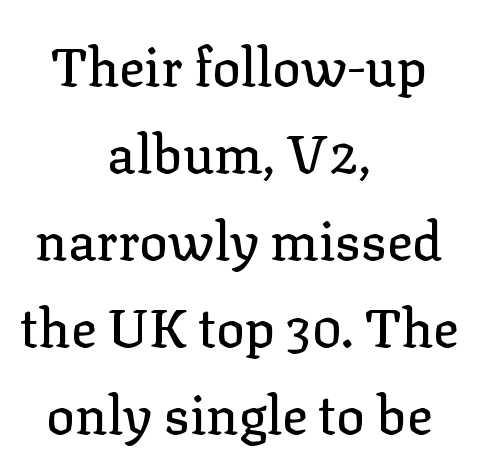
Varying glyph widths throughout — classic text-font behaviour. Default kerning and tracking; the words read as compact shapes. The lettering stays uniformly vertical, giving the passage a roman look. Observe the serifs anchoring each vertical stroke in this sample.
